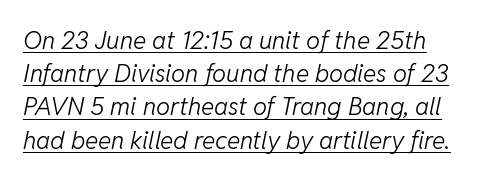
The passage shown leans; its letterforms are oblique. Leading: standard. Caption: lettering with a line underneath. The font sits on the lighter half of the weight spectrum, regular included. Compared with typical body copy, the letter spacing here is the same.
